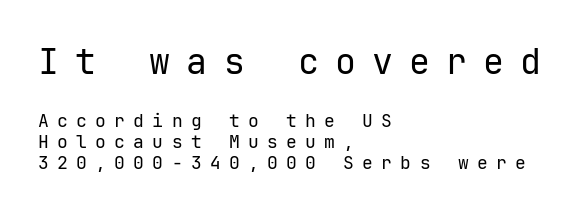
Q: Is the text bold? A: No.
Q: Is the text italic (slanted)? A: No, it is upright.
Q: Is the typeface a serif or a sans-serif typeface? A: Sans-serif.
Q: Is the text underlined? A: No.
Q: How is the paragraph aligned? A: Left-aligned.
Q: Is the spacing between letters normal or unusually wide? A: Unusually wide.
Q: Which block of text is set in a larger size, the first (top) or the second (bottom)? A: The first (top) one.
Q: Width (condensed, normal, or wide)? A: Normal.
Q: Stroke contrast? A: Low.
Q: x-height? A: Medium.
Q: Monospaced? A: Yes.
